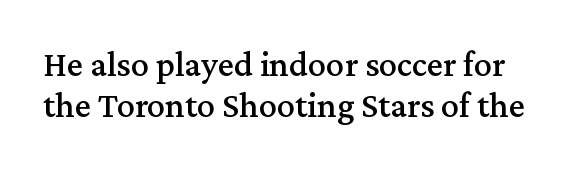
Descenders hang freely into open space. A typesetter would call this proportional, since set widths differ per character. What stands out about the letter spacing? Nothing — it is the standard amount. I'd call this a serif setting — the letters wear small feet. Posture: upright roman. Horizontal bands of white between lines are thin slivers.
